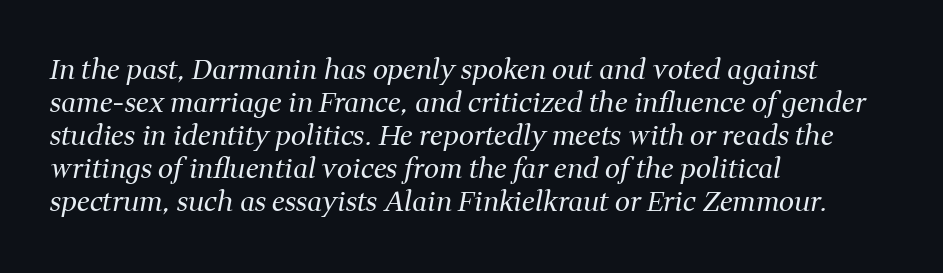
The rendering applies a slant to the glyphs. Letter spacing: default. A bare baseline throughout the passage. Compared with a centered layout, this one pins lines to the left instead. The letters look calm and open, with moderate or lighter stems.
